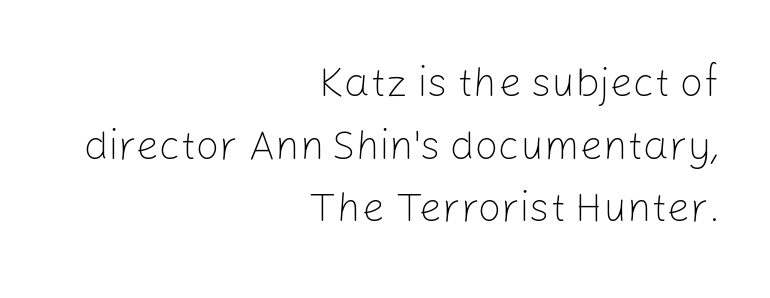
Q: Is the text bold? A: No.
Q: Is the text italic (slanted)? A: No, it is upright.
Q: Is the typeface a serif or a sans-serif typeface? A: Sans-serif.
Q: Is the text underlined? A: No.
Q: How is the paragraph aligned? A: Right-aligned.
Q: Is the spacing between letters normal or unusually wide? A: Normal.
Q: Is the spacing between lines tight, normal or loose? A: Normal.
Q: Width (condensed, normal, or wide)? A: Normal.
Q: Stroke contrast? A: Low.
Q: x-height? A: Medium.
Q: Monospaced? A: No.
